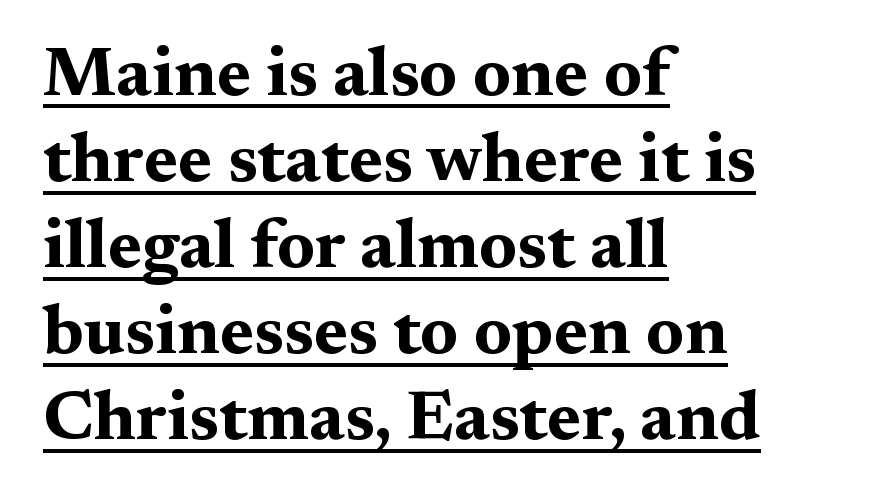
The image shows 70 px bold, wide serif type, upright; set left-aligned, line spacing 1.23x, normal letter spacing, underlined; medium stroke contrast and a medium x-height.
